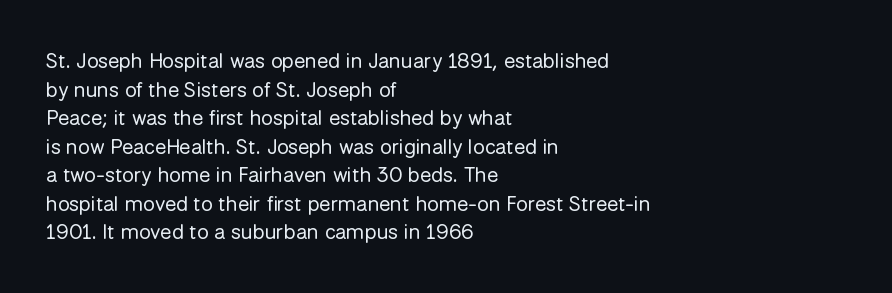
The image shows 21 px text type, upright; set left-aligned, normal line spacing (1.36x), normal letter spacing, not underlined.
